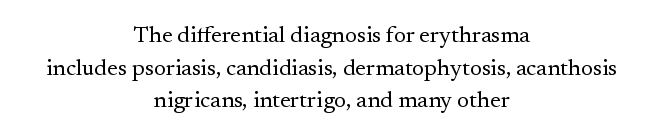
Q: Is the text bold? A: No.
Q: Is the text italic (slanted)? A: No, it is upright.
Q: Is the text underlined? A: No.
Q: How is the paragraph aligned? A: Centered.
Q: Is the spacing between letters normal or unusually wide? A: Normal.
Q: Is the spacing between lines tight, normal or loose? A: Normal.
